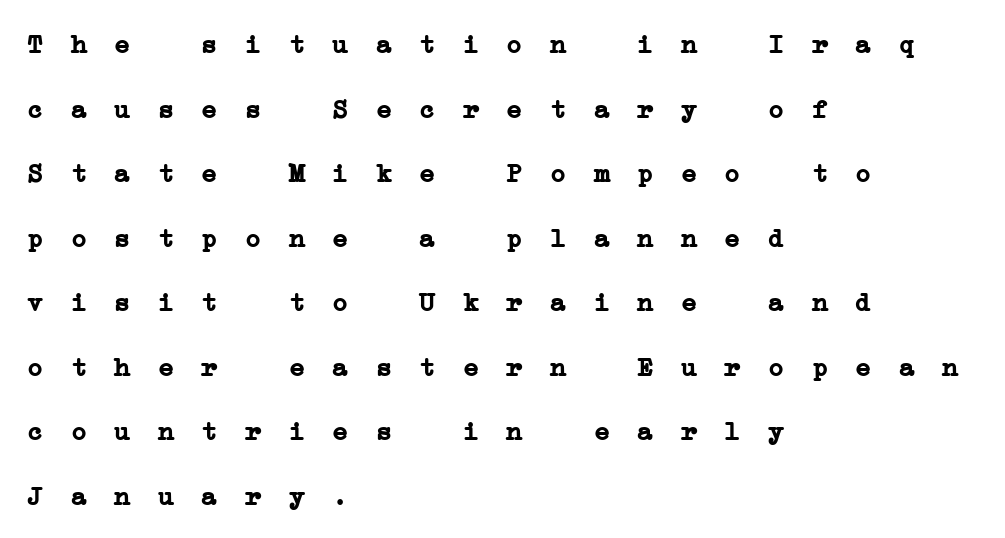
Q: Is the text bold? A: Yes.
Q: Is the text underlined? A: No.
Q: How is the paragraph aligned? A: Left-aligned.
Q: Is the spacing between letters normal or unusually wide? A: Unusually wide.
Q: Is the spacing between lines tight, normal or loose? A: Loose.
